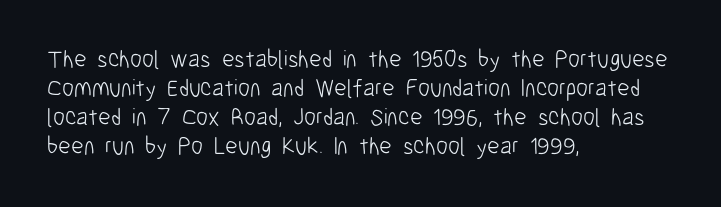
The image shows 24 px text type, upright; set left-aligned, line spacing 1.21x, normal letter spacing, not underlined.
